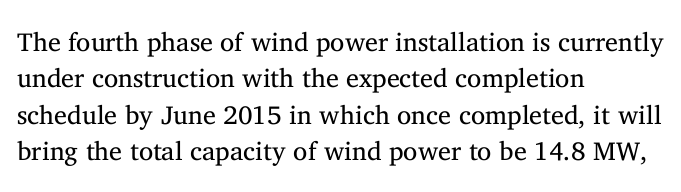
Short and long lines alike share a common starting point at left. The typeface has the unassuming heft of standard copy or less. Is the letter spacing exaggerated? No — it looks like the ordinary default. Has an underline been added? It has not. Posture: vertical.
